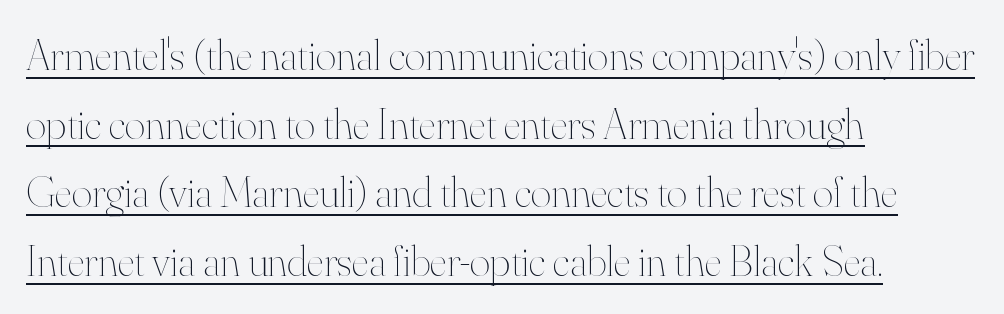
A classic flush-left, rag-right setting is used for this passage. Underlining? Definitely there. The letterforms sit at book weight or below. Varying glyph widths throughout — classic text-font behaviour. Nobody touched the tracking dial on this one. Rendered with straight, roman letterforms.
